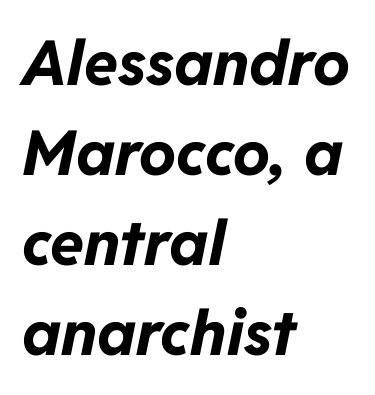
Short and long lines alike share a common starting point at left. The line texture is even and compact thanks to regular tracking. This sample keeps an unexceptional amount of space between lines. The glyphs have the mass of a bold cut. No word sits above an underline. It's the slanting kind of type.
